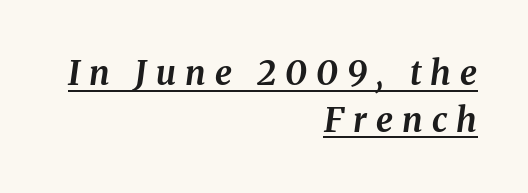
Line ends are locked; line starts wander. This sample uses expanded letter spacing, leaving extra air between glyphs. Each line of the rendering has a horizontal stroke beneath the glyphs. Horizontal bands of white between lines are of average thickness. These lines were composed using italics.
